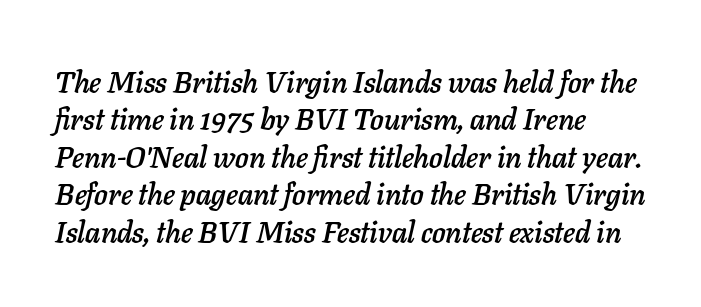
This rendering leaves character spacing at its baseline value. The block of text has a typical density, with ordinary space between rows. The passage is arranged the way most books set body copy — flush left. Do the characters align in a grid? No, the font is proportional. A bare baseline throughout the passage. Style check: oblique.
